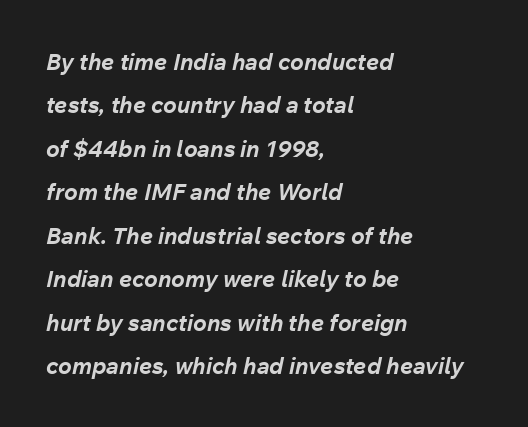
The image shows 23 px bold type, italic (leaning right); set left-aligned, line spacing 1.89x, normal letter spacing, not underlined.
